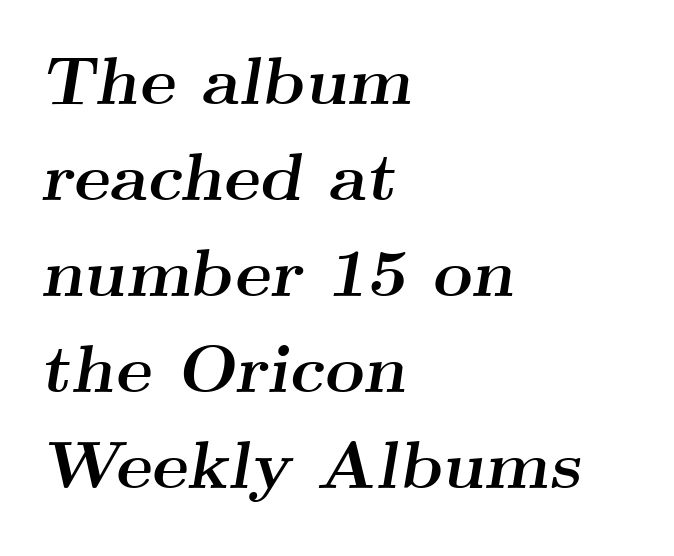
Q: Is the text bold? A: Yes.
Q: Is the text italic (slanted)? A: Yes, it leans right by about 9 degrees.
Q: Is the typeface a serif or a sans-serif typeface? A: Serif.
Q: Is the text underlined? A: No.
Q: How is the paragraph aligned? A: Left-aligned.
Q: Is the spacing between letters normal or unusually wide? A: Normal.
Q: Is the spacing between lines tight, normal or loose? A: Normal.
Q: Width (condensed, normal, or wide)? A: Wide.
Q: Stroke contrast? A: Medium.
Q: x-height? A: Small.
Q: Monospaced? A: No.
